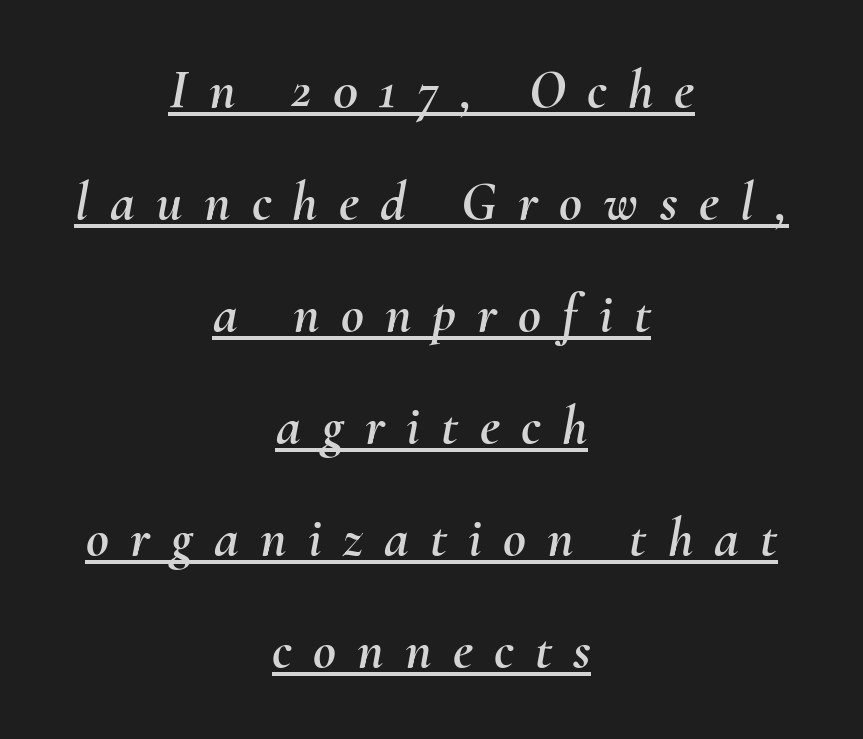
The image shows 56 px text type, italic (leaning right); set centered, loose line spacing (2.0x), unusually wide letter spacing (+0.38 em), underlined; medium stroke contrast and a small x-height.
